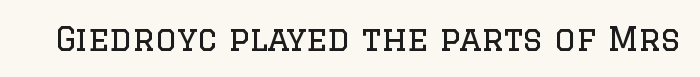
Q: Is the text bold? A: No.
Q: Is the text italic (slanted)? A: No, it is upright.
Q: Is the typeface a serif or a sans-serif typeface? A: Serif.
Q: Is the text underlined? A: No.
Q: Is the spacing between letters normal or unusually wide? A: Normal.
Q: Width (condensed, normal, or wide)? A: Normal.
Q: Stroke contrast? A: Low.
Q: x-height? A: Large.
Q: Monospaced? A: No.
